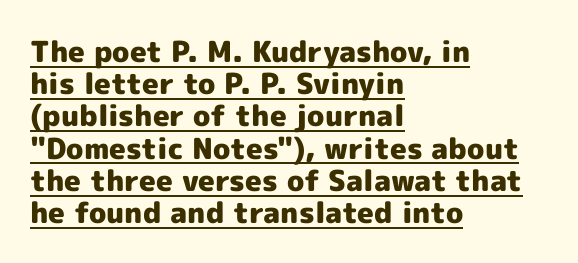
Q: Is the text bold? A: Yes.
Q: Is the text italic (slanted)? A: No, it is upright.
Q: Is the typeface a serif or a sans-serif typeface? A: Sans-serif.
Q: Is the text underlined? A: Yes.
Q: How is the paragraph aligned? A: Left-aligned.
Q: Is the spacing between letters normal or unusually wide? A: Normal.
Q: Is the spacing between lines tight, normal or loose? A: Tight.
Q: Width (condensed, normal, or wide)? A: Normal.
Q: x-height? A: Medium.
Q: Monospaced? A: No.
